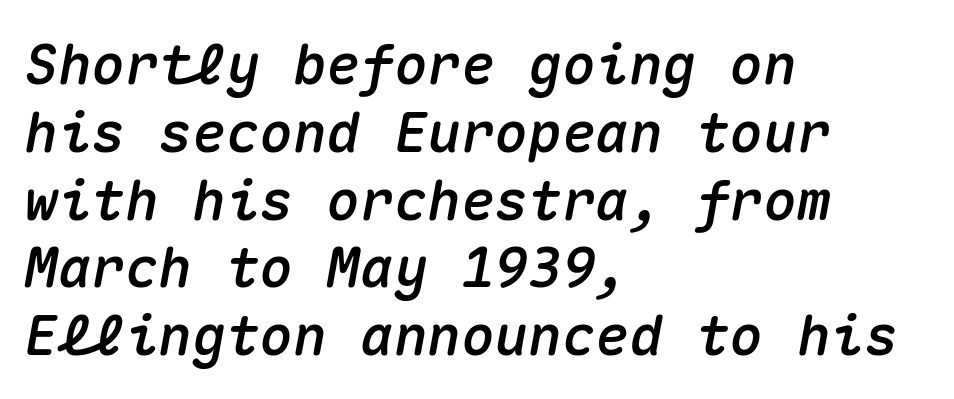
Q: Is the text italic (slanted)? A: Yes, it leans right by about 10 degrees.
Q: Is the text underlined? A: No.
Q: How is the paragraph aligned? A: Left-aligned.
Q: Is the spacing between letters normal or unusually wide? A: Normal.
Q: Width (condensed, normal, or wide)? A: Normal.
Q: Stroke contrast? A: Medium.
Q: x-height? A: Medium.
Q: Monospaced? A: Yes.
